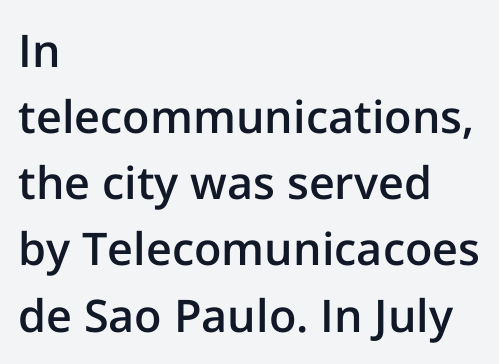
The image shows 45 px semibold sans-serif type, upright; set left-aligned, normal line spacing (1.47x), normal letter spacing, not underlined; low stroke contrast and a medium x-height.
